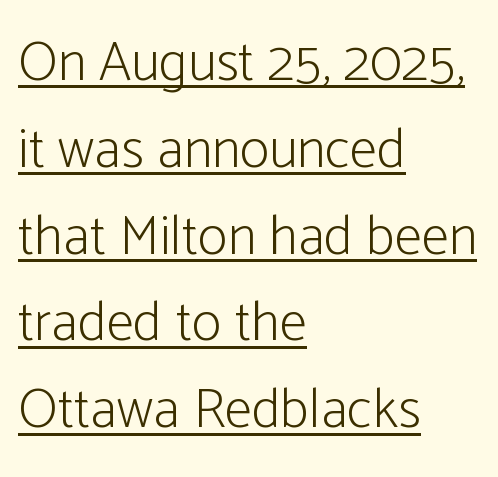
{"serif": "no", "italic": "no", "bold": "no", "weight": "light", "width": "condensed", "stroke_contrast": "low", "x_height": "medium", "monospaced": "no", "underline": "yes", "align": "left", "line_spacing": "normal", "line_spacing_ratio": 1.55, "letter_spacing": "normal", "letter_spacing_em": 0.0, "glyph_px": 56}
